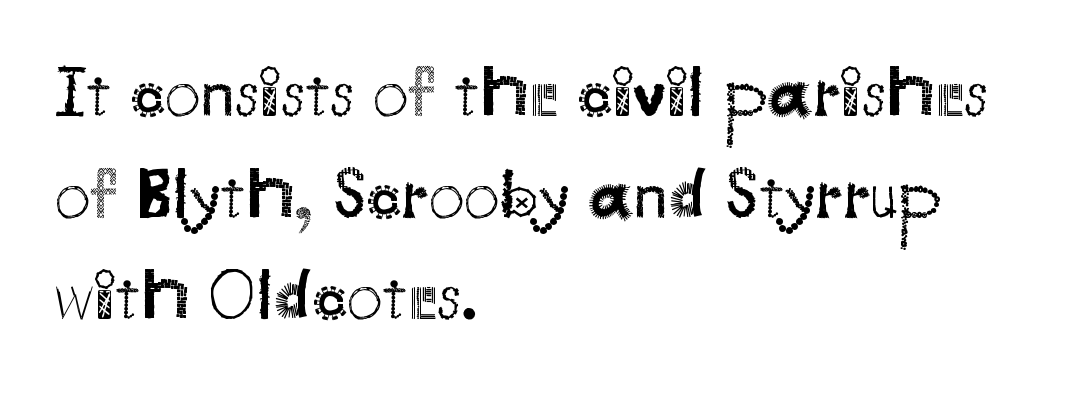
No italicization has been applied; the sample stays upright. Serif or sans? Sans — the stroke terminals are bare. Is this a fixed-width face? No — the glyphs have proportional, varying widths. Just letters on the line, the space beneath them empty. This sample is left-justified, so line endings fall wherever the words run out.
